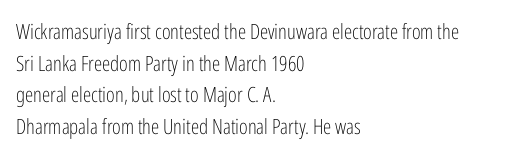
{"italic": "no", "bold": "no", "underline": "no", "align": "left", "line_spacing": "normal", "line_spacing_ratio": 1.51, "letter_spacing": "normal", "letter_spacing_em": 0.0, "glyph_px": 21}
